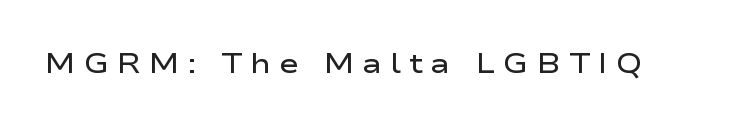
{"italic": "no", "bold": "semi", "underline": "no", "letter_spacing": "wide", "letter_spacing_em": 0.29, "glyph_px": 27}
